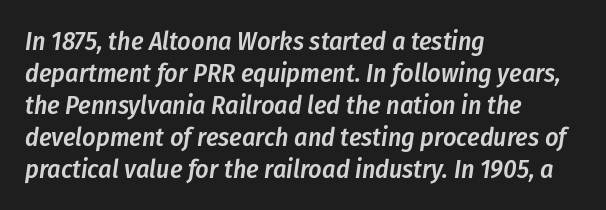
In terms of posture, this sample is oblique. Typographic density is moderately raised because the face is semibold. Observe the ordinary spacing: letters are neighbours, not strangers. A student would call this left alignment; a typographer would say flush left, rag right. Underlining? Definitely not there.
